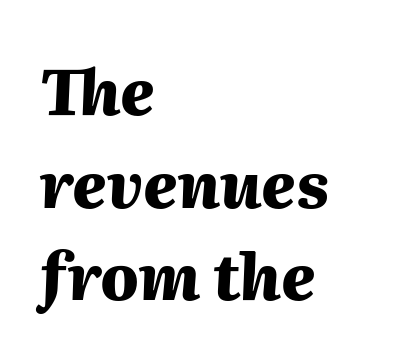
{"italic": "yes", "lean": "right", "slant_degrees": 2, "bold": "yes", "weight": "heavy", "width": "normal", "stroke_contrast": "medium", "x_height": "medium", "monospaced": "no", "underline": "no", "align": "left", "line_spacing": "normal", "line_spacing_ratio": 1.47, "letter_spacing": "normal", "letter_spacing_em": 0.0, "glyph_px": 63}
